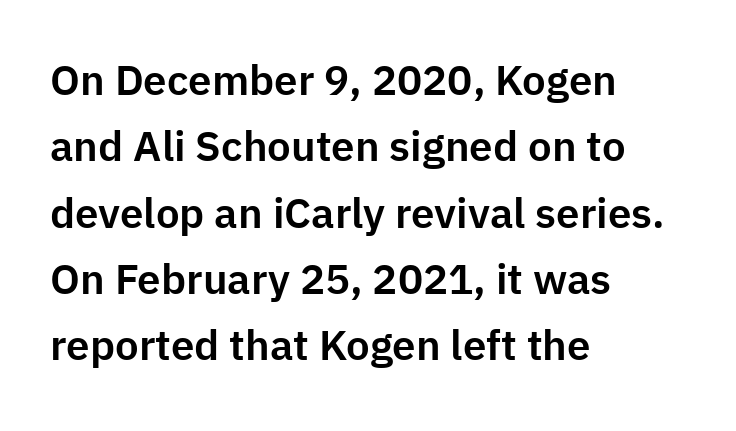
What's the leading like? Ordinary, nothing unusual. Rule under the text: the space is simply empty. The font's upright variant was chosen for this text. Look at the tracking — it's just the regular setting, nothing added. Character widths vary here, with narrow letters taking less room than wide ones. In terms of letterform style, serifs are entirely absent.
